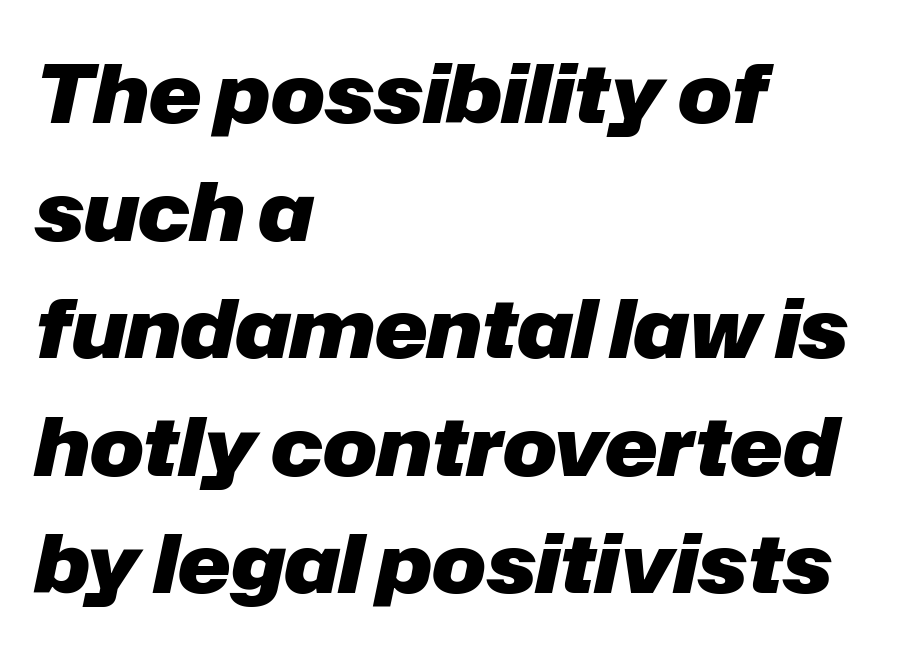
Is this a fixed-width face? No — the glyphs have proportional, varying widths. The font's italic variant was chosen for this text. What weight is shown? A full bold with thick strokes. The glyphs are unaccompanied by any horizontal stroke below them. Line spacing here is normal. Glyph-to-glyph distance matches everyday printed text.
